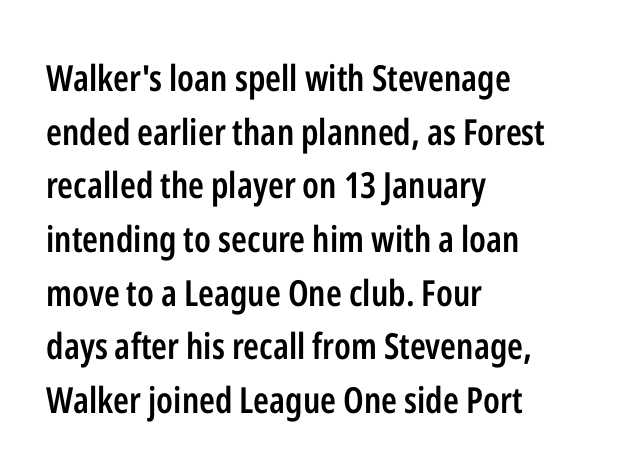
{"serif": "no", "italic": "no", "bold": "semi", "weight": "semibold", "width": "condensed", "stroke_contrast": "low", "x_height": "medium", "monospaced": "no", "underline": "no", "align": "left", "line_spacing": "normal", "line_spacing_ratio": 1.49, "letter_spacing": "normal", "letter_spacing_em": 0.0, "glyph_px": 36}
